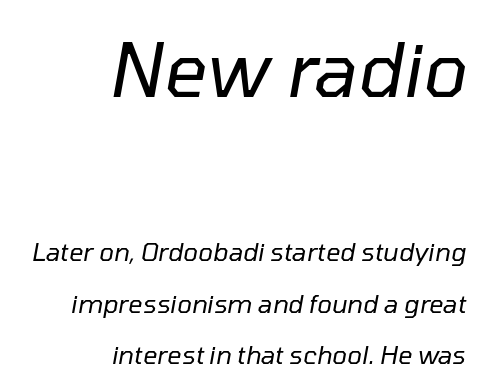
Short note: letters normally spaced. Is this a heavy cut? Hardly; it is regular or lighter. Is this a fixed-width face? No — the glyphs have proportional, varying widths. The glyphs look as if they've been sheared to an angle.
